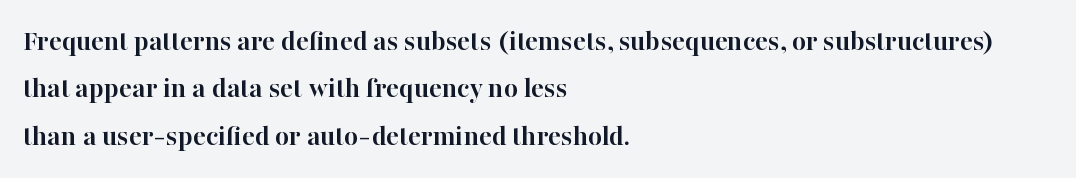
The image shows 30 px semibold serif type, upright; set left-aligned, normal line spacing (1.58x), normal letter spacing, not underlined; high stroke contrast and a medium x-height.
